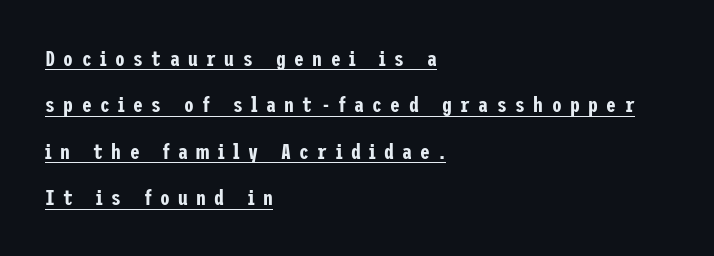
{"italic": "no", "underline": "yes", "align": "left", "line_spacing": "loose", "line_spacing_ratio": 2.11, "letter_spacing": "wide", "letter_spacing_em": 0.38, "glyph_px": 22}
